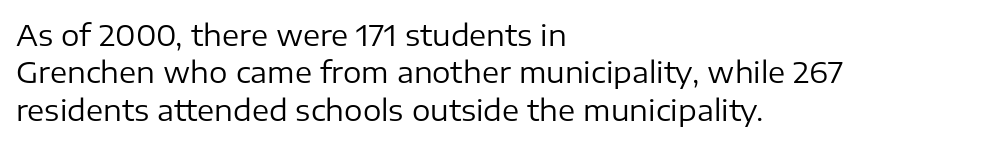
Q: Is the text bold? A: No.
Q: Is the text italic (slanted)? A: No, it is upright.
Q: Is the typeface a serif or a sans-serif typeface? A: Sans-serif.
Q: Is the text underlined? A: No.
Q: How is the paragraph aligned? A: Left-aligned.
Q: Is the spacing between letters normal or unusually wide? A: Normal.
Q: Is the spacing between lines tight, normal or loose? A: Normal.
Q: Width (condensed, normal, or wide)? A: Normal.
Q: Stroke contrast? A: Low.
Q: x-height? A: Medium.
Q: Monospaced? A: No.
